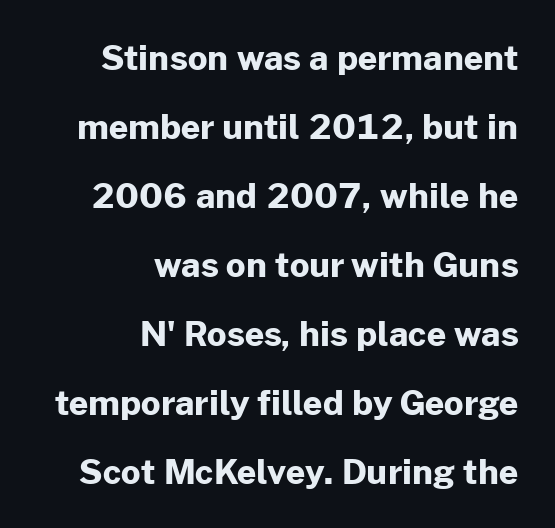
{"serif": "no", "italic": "no", "bold": "yes", "weight": "bold", "width": "normal", "stroke_contrast": "low", "x_height": "medium", "monospaced": "no", "underline": "no", "align": "right", "line_spacing": "loose", "line_spacing_ratio": 2.03, "letter_spacing": "normal", "letter_spacing_em": 0.0, "glyph_px": 34}
